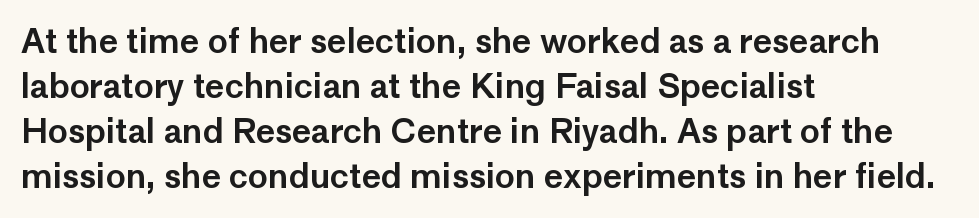
The image shows 33 px sans-serif type, upright; set left-aligned, normal line spacing (1.36x), normal letter spacing, not underlined; low stroke contrast and a medium x-height.
